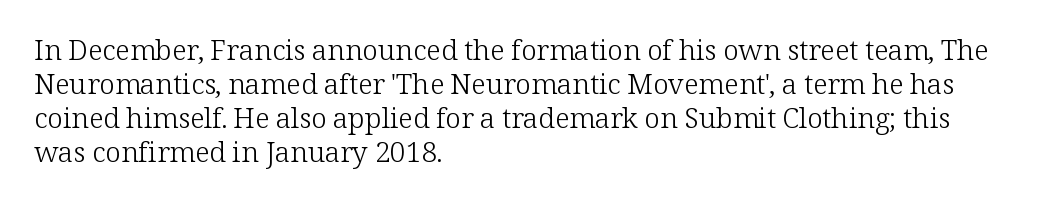
Underlining? Definitely not there. Character widths vary here, with narrow letters taking less room than wide ones. The font's upright variant was chosen for this text. Every row of glyphs begins at an identical x-position on the left.
